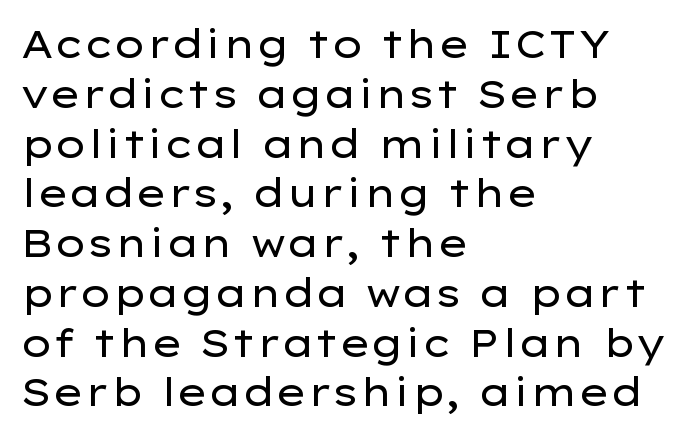
{"serif": "no", "italic": "no", "bold": "no", "weight": "regular", "width": "wide", "stroke_contrast": "low", "x_height": "medium", "monospaced": "no", "underline": "no", "align": "left", "line_spacing": "normal", "line_spacing_ratio": 1.31, "letter_spacing": "normal", "letter_spacing_em": 0.0, "glyph_px": 38}
